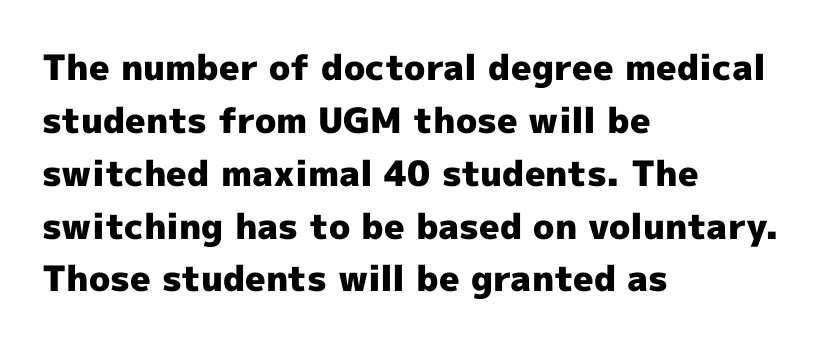
Q: Is the text bold? A: Yes.
Q: Is the text italic (slanted)? A: No, it is upright.
Q: Is the typeface a serif or a sans-serif typeface? A: Sans-serif.
Q: Is the text underlined? A: No.
Q: How is the paragraph aligned? A: Left-aligned.
Q: Is the spacing between letters normal or unusually wide? A: Normal.
Q: Is the spacing between lines tight, normal or loose? A: Normal.
Q: Width (condensed, normal, or wide)? A: Normal.
Q: x-height? A: Medium.
Q: Monospaced? A: No.
